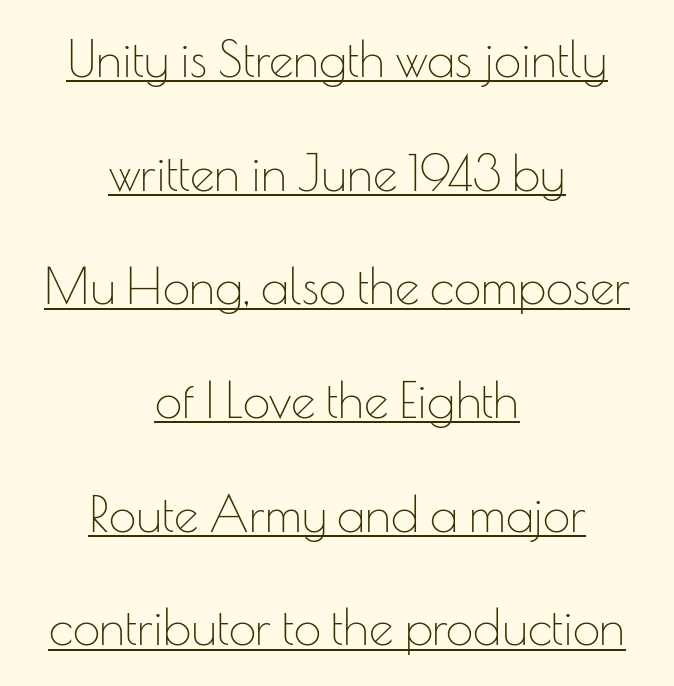
The image shows 49 px thin sans-serif type, upright; set centered, loose line spacing (2.32x), normal letter spacing, underlined; low stroke contrast and a small x-height.
